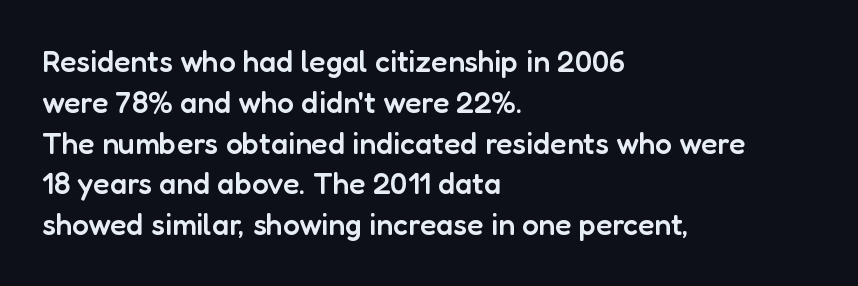
The image shows 30 px semibold sans-serif type, upright; set left-aligned, normal line spacing (1.36x), normal letter spacing, not underlined; low stroke contrast and a medium x-height.
